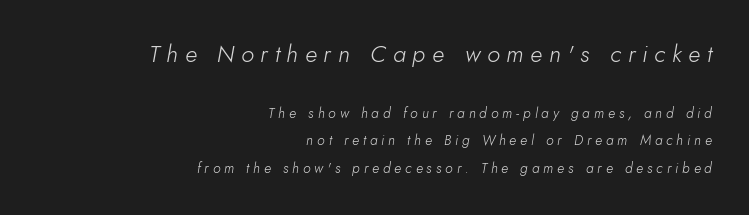
The font sits on the lighter half of the weight spectrum, regular included. All the whitespace from short lines collects on the left. Emphasis-style slanted type is in use. This layout puts the oversized block above and the modest block below.
